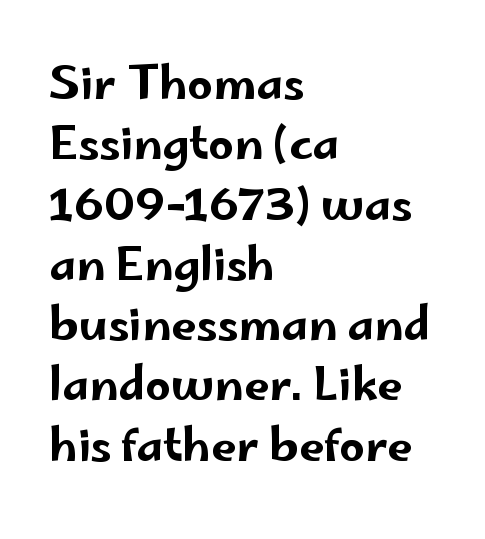
The image shows 45 px wide sans-serif type, upright; set left-aligned, normal line spacing (1.34x), normal letter spacing, not underlined; low stroke contrast and a small x-height.
